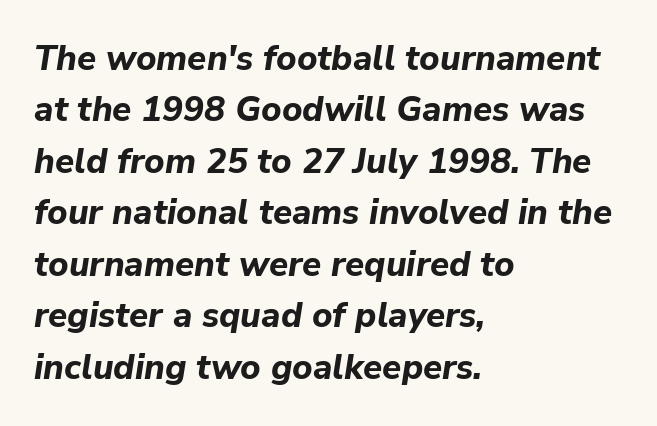
{"italic": "yes", "lean": "right", "slant_degrees": 9, "bold": "yes", "weight": "bold", "width": "normal", "stroke_contrast": "low", "x_height": "medium", "monospaced": "no", "underline": "no", "align": "left", "line_spacing": "normal", "line_spacing_ratio": 1.47, "letter_spacing": "normal", "letter_spacing_em": 0.0, "glyph_px": 35}
